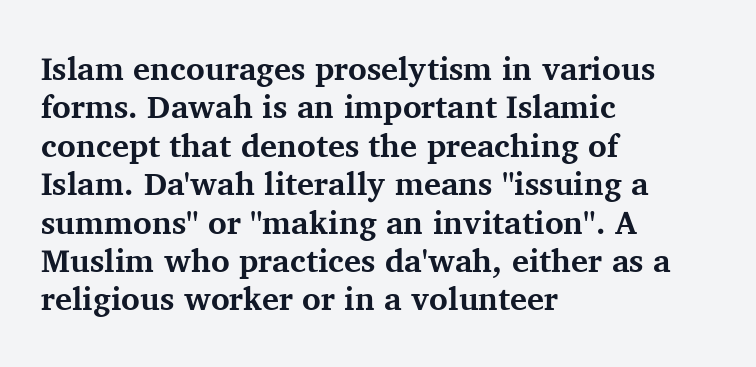
The letters sit at their default tracking, neither squeezed nor spread. Here the designer chose a conventional face with non-uniform glyph widths. Heavy-handed strokes throughout: this text is bold. What kind of face is this? One with serifs. Typeset ragged right — the left edge is the straight one. Only glyphs here, with clear space below each row.
